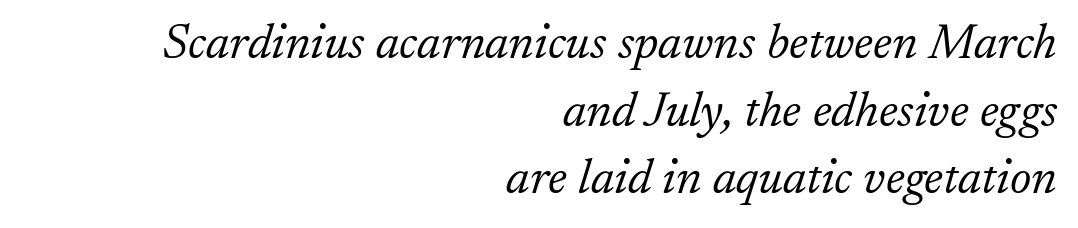
The image shows 49 px light serif type, italic (leaning right); set right-aligned, normal line spacing (1.38x), normal letter spacing, not underlined; low stroke contrast and a small x-height.
